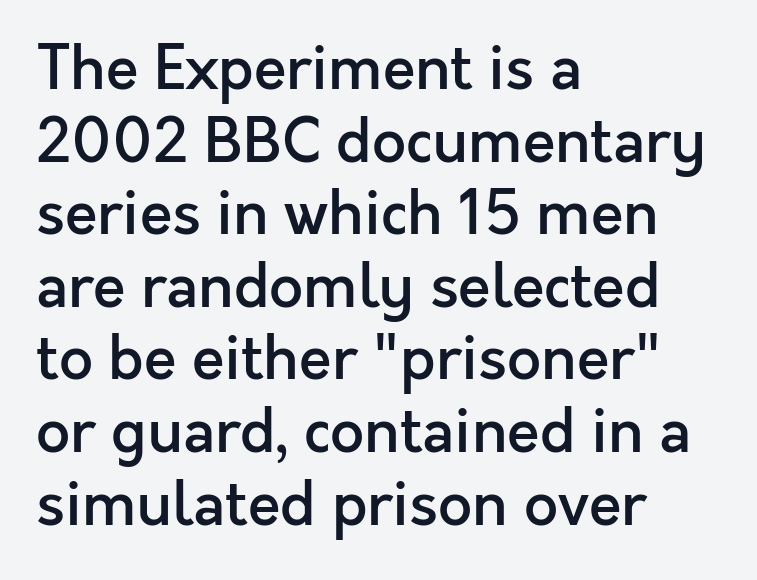
Q: Is the text bold? A: Semi-bold.
Q: Is the text italic (slanted)? A: No, it is upright.
Q: Is the typeface a serif or a sans-serif typeface? A: Sans-serif.
Q: Is the text underlined? A: No.
Q: How is the paragraph aligned? A: Left-aligned.
Q: Is the spacing between letters normal or unusually wide? A: Normal.
Q: Width (condensed, normal, or wide)? A: Normal.
Q: x-height? A: Medium.
Q: Monospaced? A: No.
